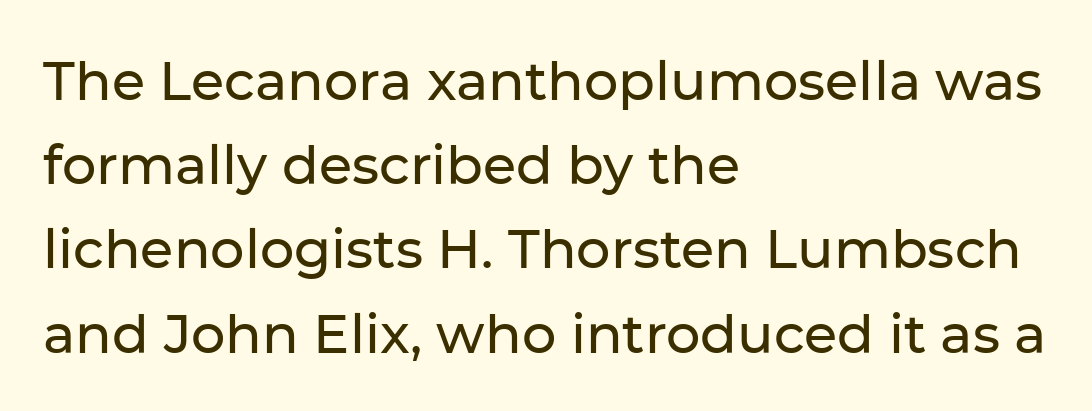
Q: Is the text italic (slanted)? A: No, it is upright.
Q: Is the typeface a serif or a sans-serif typeface? A: Sans-serif.
Q: Is the text underlined? A: No.
Q: How is the paragraph aligned? A: Left-aligned.
Q: Is the spacing between letters normal or unusually wide? A: Normal.
Q: Is the spacing between lines tight, normal or loose? A: Normal.
Q: Width (condensed, normal, or wide)? A: Normal.
Q: Stroke contrast? A: Low.
Q: x-height? A: Medium.
Q: Monospaced? A: No.
